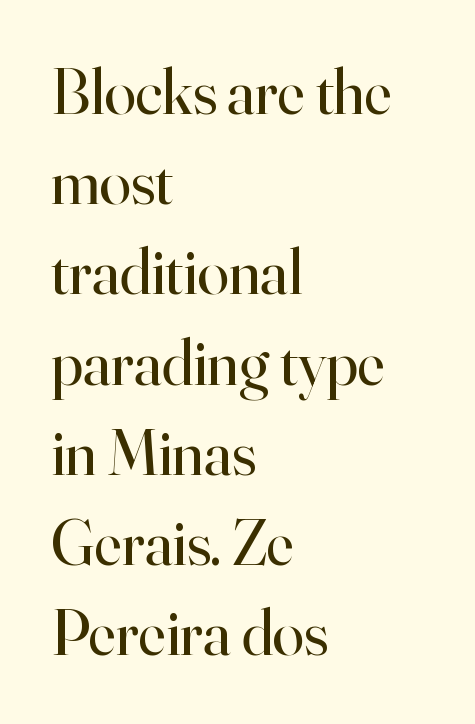
The image shows 64 px regular-weight serif type, upright; set left-aligned, normal line spacing (1.41x), normal letter spacing, not underlined; high stroke contrast and a small x-height.
